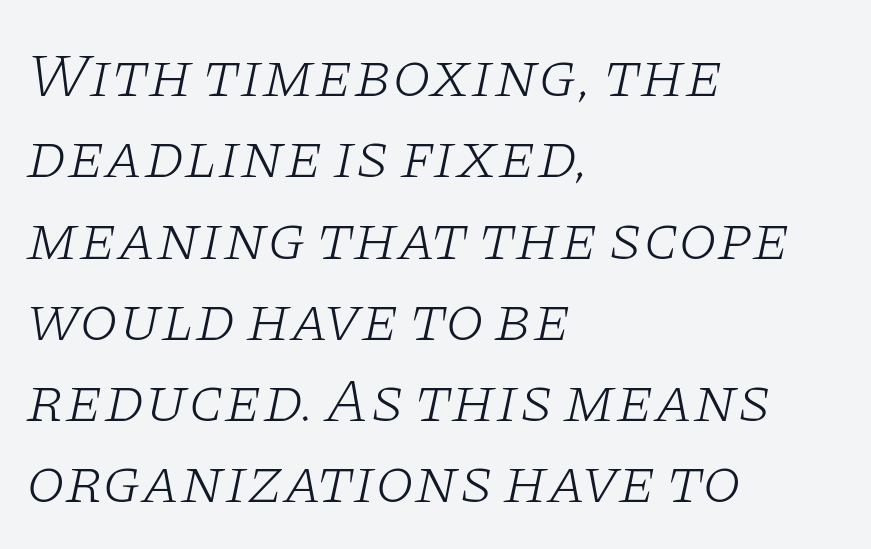
Q: Is the text bold? A: No.
Q: Is the text italic (slanted)? A: Yes, it leans right by about 11 degrees.
Q: Is the typeface a serif or a sans-serif typeface? A: Serif.
Q: Is the text underlined? A: No.
Q: How is the paragraph aligned? A: Left-aligned.
Q: Is the spacing between letters normal or unusually wide? A: Normal.
Q: Is the spacing between lines tight, normal or loose? A: Normal.
Q: Width (condensed, normal, or wide)? A: Wide.
Q: Stroke contrast? A: Low.
Q: x-height? A: Large.
Q: Monospaced? A: No.
